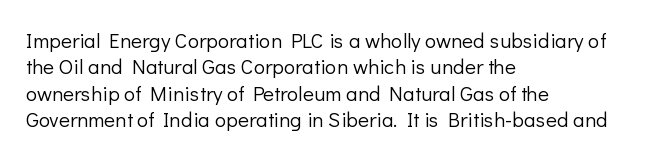
The rendering uses a moderate line-height, typical for paragraphs. Only glyphs here, with clear space below each row. The passage is arranged the way most books set body copy — flush left. Spacing between characters is what you'd get straight out of the box.
